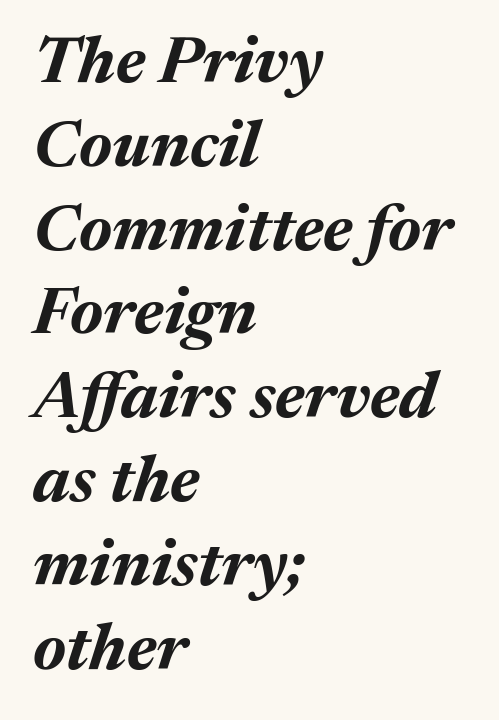
{"italic": "yes", "lean": "right", "slant_degrees": 17, "bold": "yes", "weight": "bold", "width": "normal", "stroke_contrast": "medium", "x_height": "medium", "monospaced": "no", "underline": "no", "align": "left", "line_spacing": "normal", "line_spacing_ratio": 1.27, "letter_spacing": "normal", "letter_spacing_em": 0.0, "glyph_px": 66}
